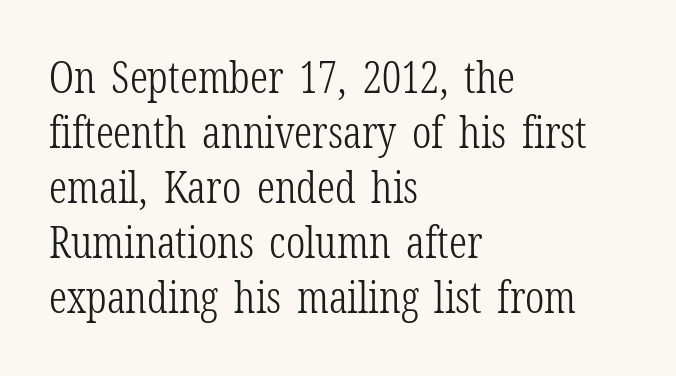
Does the type have serifs? Yes, each stem ends in a small foot. You could call the tracking neutral — neither tight nor loose. The strokes are not fattened; the text isn't bold. Ascenders rise straight up at ninety degrees. The face used here is proportionally spaced, like ordinary book or web type. Whoever set this chose a conventional vertical rhythm.
